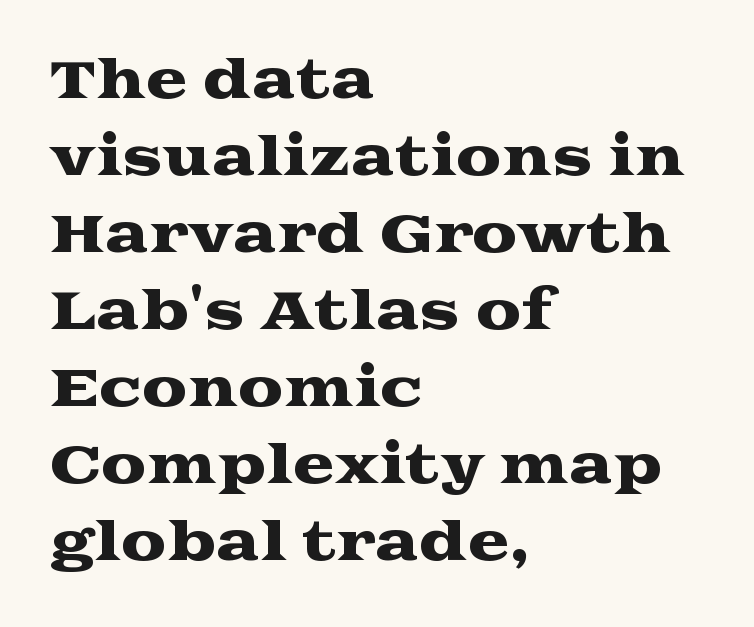
The image shows 51 px wide serif type, upright; set left-aligned, normal line spacing (1.51x), normal letter spacing, not underlined; medium stroke contrast and a medium x-height.
